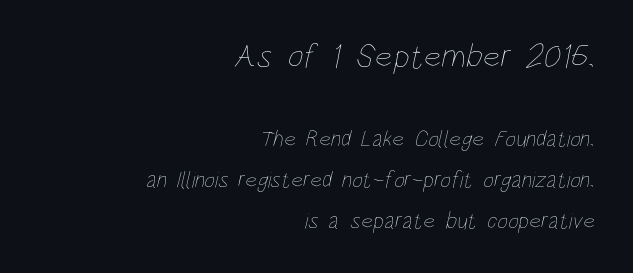
Observe the ordinary spacing: letters are neighbours, not strangers. In this sample the first text group is rendered at the bigger scale. Note the varied advance widths — an 'i' is clearly narrower than an 'm'. Descenders are the only things crossing below the line. These lines are set flush right with a ragged left edge.
